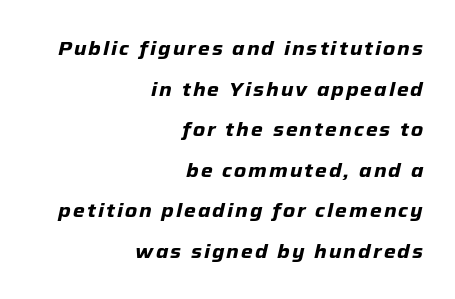
The image shows 20 px bold type, italic (leaning right); set right-aligned, loose line spacing (2.03x), not underlined.
